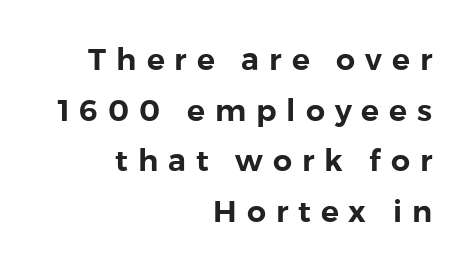
The image shows 30 px sans-serif type, upright; set right-aligned, normal line spacing (1.69x), unusually wide letter spacing (+0.33 em), not underlined; a medium x-height.
